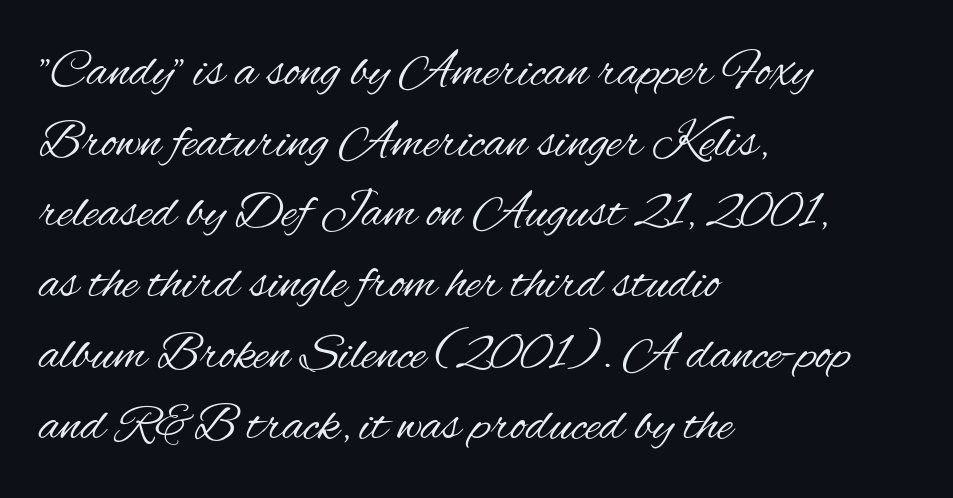
Q: Is the text bold? A: No.
Q: Is the text italic (slanted)? A: Yes.
Q: Is the typeface a serif or a sans-serif typeface? A: Sans-serif.
Q: Is the text underlined? A: No.
Q: How is the paragraph aligned? A: Left-aligned.
Q: Is the spacing between letters normal or unusually wide? A: Normal.
Q: Is the spacing between lines tight, normal or loose? A: Normal.
Q: Width (condensed, normal, or wide)? A: Condensed.
Q: Stroke contrast? A: Medium.
Q: x-height? A: Small.
Q: Monospaced? A: No.
